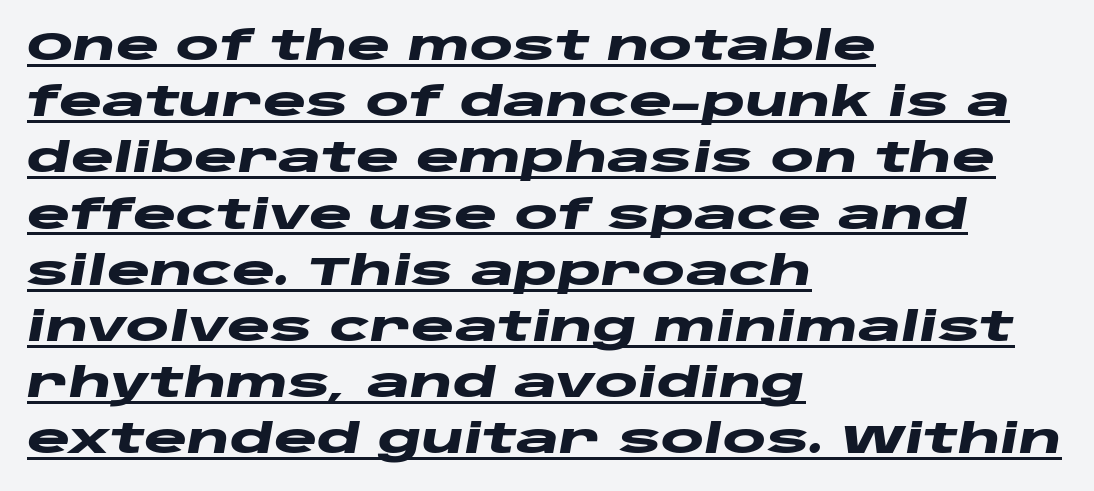
Q: Is the text bold? A: Yes.
Q: Is the text italic (slanted)? A: Yes, it leans right by about 10 degrees.
Q: Is the text underlined? A: Yes.
Q: How is the paragraph aligned? A: Left-aligned.
Q: Is the spacing between letters normal or unusually wide? A: Normal.
Q: Is the spacing between lines tight, normal or loose? A: Normal.
Q: Width (condensed, normal, or wide)? A: Wide.
Q: Stroke contrast? A: Low.
Q: x-height? A: Large.
Q: Monospaced? A: No.
